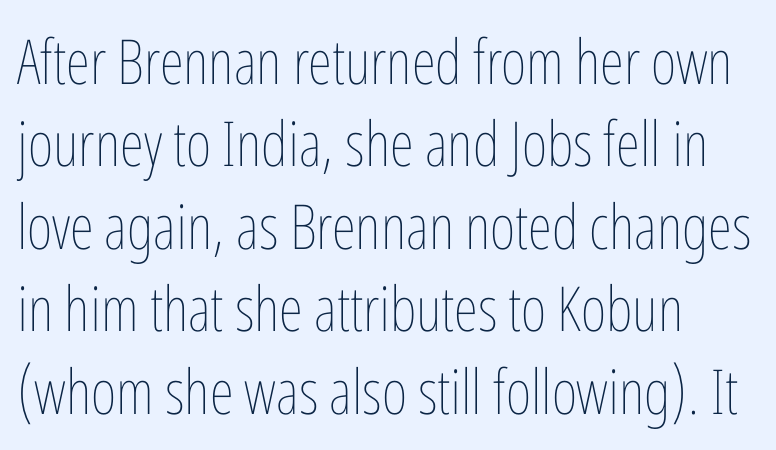
The image shows 62 px thin, condensed type, upright; set left-aligned, normal line spacing (1.33x), normal letter spacing, not underlined; low stroke contrast and a medium x-height.
